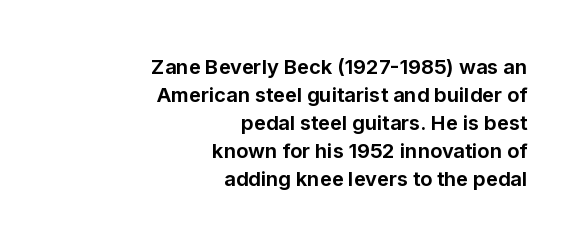
Q: Is the text bold? A: Yes.
Q: Is the text italic (slanted)? A: No, it is upright.
Q: Is the text underlined? A: No.
Q: How is the paragraph aligned? A: Right-aligned.
Q: Is the spacing between letters normal or unusually wide? A: Normal.
Q: Is the spacing between lines tight, normal or loose? A: Normal.
